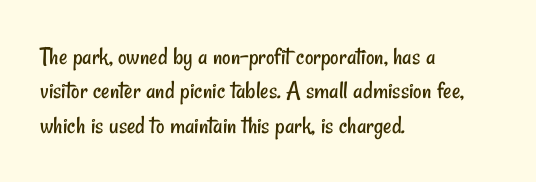
The foot of each line stays bare and open. Compared with a centered layout, this one pins lines to the left instead. The cut favours lightness, reaching ordinary text weight at its darkest. The designer left line spacing at the default.
